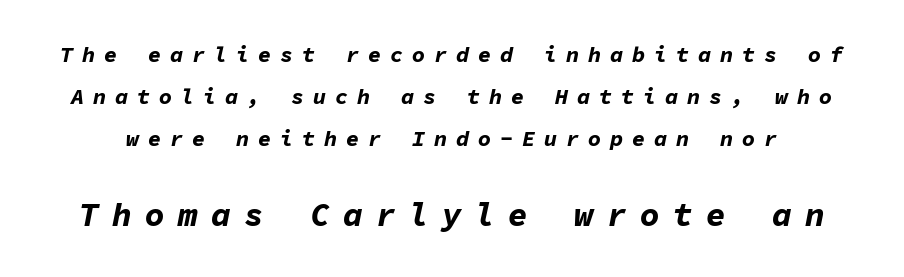
The image shows 33 px bold type, italic (leaning right), monospaced; set loose line spacing (1.92x), unusually wide letter spacing (+0.4 em), not underlined; the second (bottom) block is 1.5x larger; low stroke contrast and a medium x-height.
